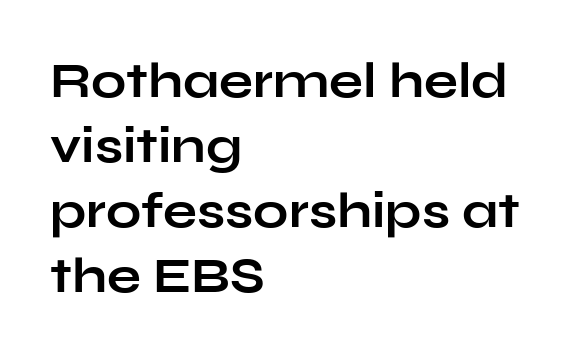
{"serif": "no", "italic": "no", "bold": "yes", "weight": "bold", "width": "wide", "stroke_contrast": "low", "x_height": "medium", "monospaced": "no", "underline": "no", "align": "left", "line_spacing": "normal", "line_spacing_ratio": 1.3, "letter_spacing": "normal", "letter_spacing_em": 0.0, "glyph_px": 50}
